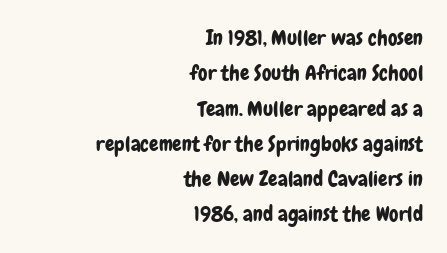
{"italic": "no", "underline": "no", "align": "right", "line_spacing": "normal", "line_spacing_ratio": 1.68, "letter_spacing": "normal", "letter_spacing_em": 0.0, "glyph_px": 21}
